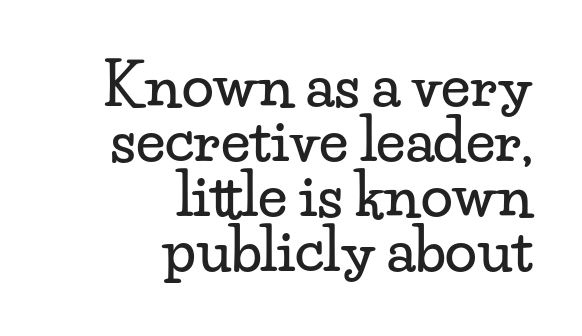
Varying glyph widths throughout — classic text-font behaviour. Characters follow at the spacing the type designer built in. One glance says dense: line gaps are narrower than usual. These lines are set flush right with a ragged left edge. Small tapered or slab feet sit at the stroke ends, so this counts as serif.
